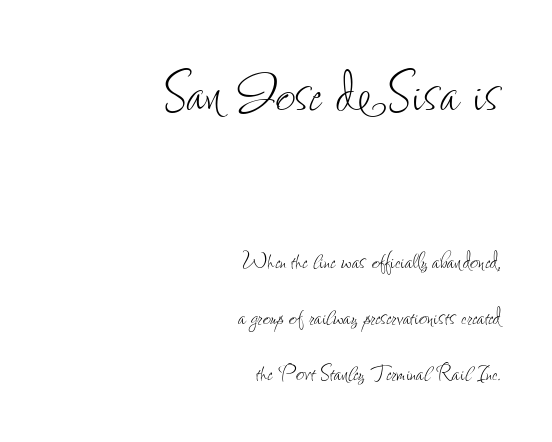
The image shows 69 px thin, condensed type; set right-aligned, loose line spacing (2.0x), normal letter spacing, not underlined; the first (top) block is 2.46x larger; low stroke contrast and a small x-height.
